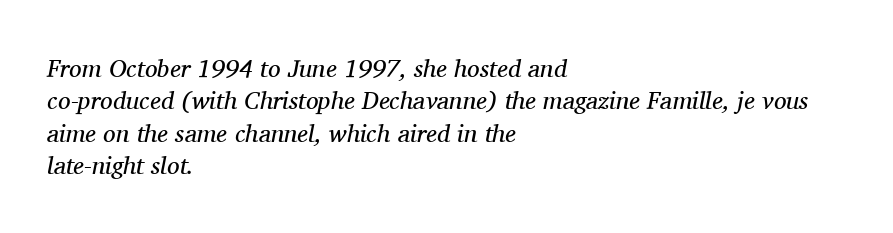
{"italic": "yes", "lean": "right", "slant_degrees": 11, "bold": "no", "underline": "no", "align": "left", "line_spacing": "normal", "line_spacing_ratio": 1.3, "letter_spacing": "normal", "letter_spacing_em": 0.0, "glyph_px": 25}
